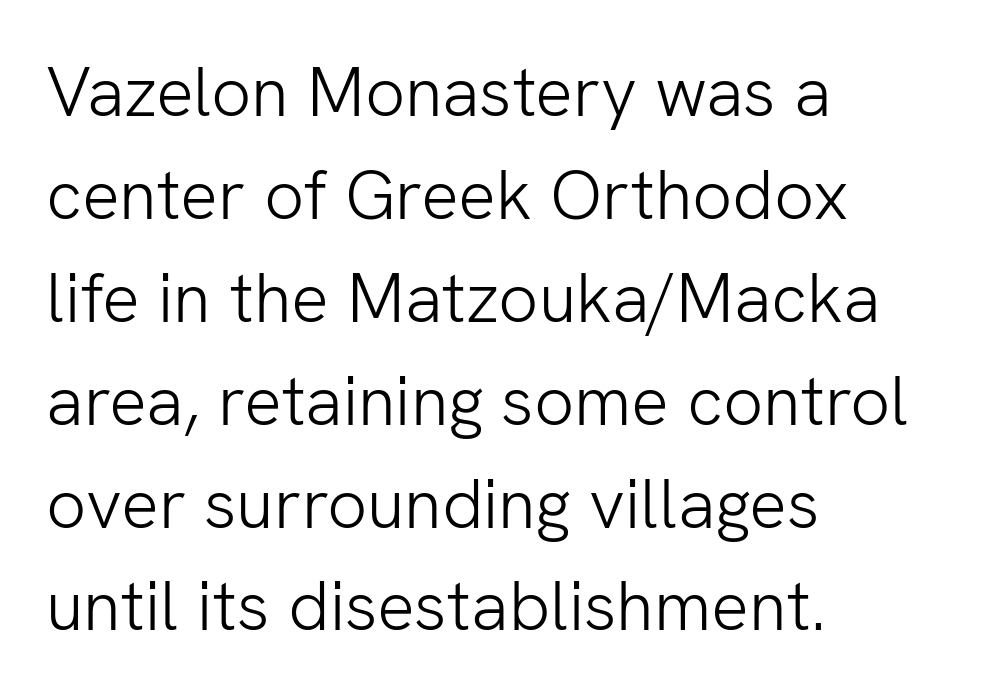
{"serif": "no", "italic": "no", "bold": "no", "weight": "light", "width": "normal", "stroke_contrast": "low", "x_height": "medium", "monospaced": "no", "underline": "no", "align": "left", "line_spacing": "normal", "line_spacing_ratio": 1.47, "letter_spacing": "normal", "letter_spacing_em": 0.0, "glyph_px": 70}
